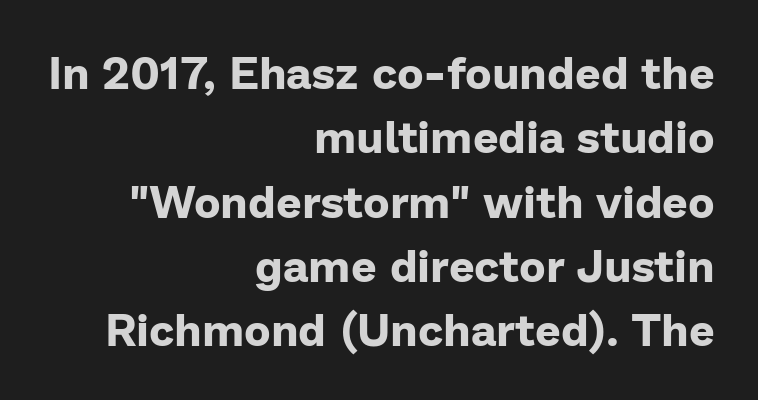
The image shows 45 px bold sans-serif type, upright; set right-aligned, normal line spacing (1.43x), normal letter spacing, not underlined; low stroke contrast and a medium x-height.
